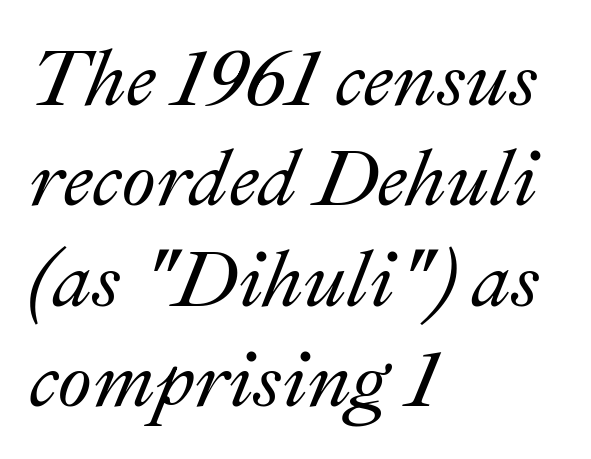
{"italic": "yes", "lean": "right", "slant_degrees": 22, "width": "normal", "stroke_contrast": "medium", "x_height": "small", "monospaced": "no", "underline": "no", "align": "left", "line_spacing": "normal", "line_spacing_ratio": 1.27, "letter_spacing": "normal", "letter_spacing_em": 0.0, "glyph_px": 79}
